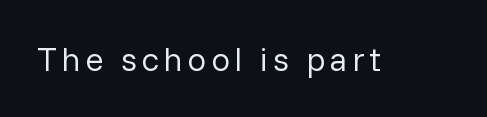
Q: Is the text bold? A: No.
Q: Is the text italic (slanted)? A: No, it is upright.
Q: Is the typeface a serif or a sans-serif typeface? A: Sans-serif.
Q: Is the text underlined? A: No.
Q: Width (condensed, normal, or wide)? A: Normal.
Q: Stroke contrast? A: Low.
Q: x-height? A: Medium.
Q: Monospaced? A: No.
